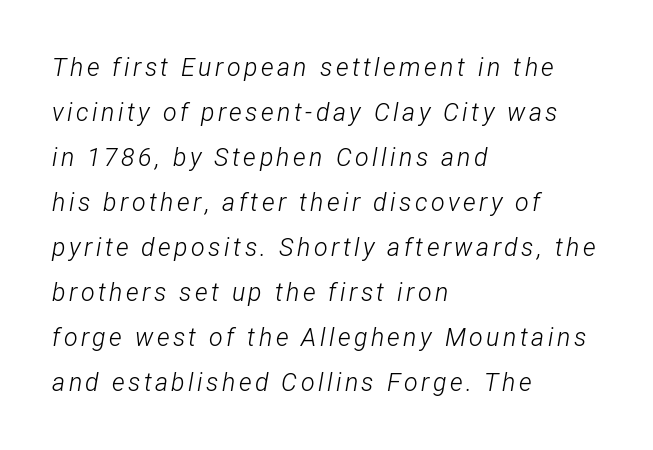
Q: Is the text bold? A: No.
Q: Is the text italic (slanted)? A: Yes, it leans right by about 12 degrees.
Q: Is the text underlined? A: No.
Q: How is the paragraph aligned? A: Left-aligned.
